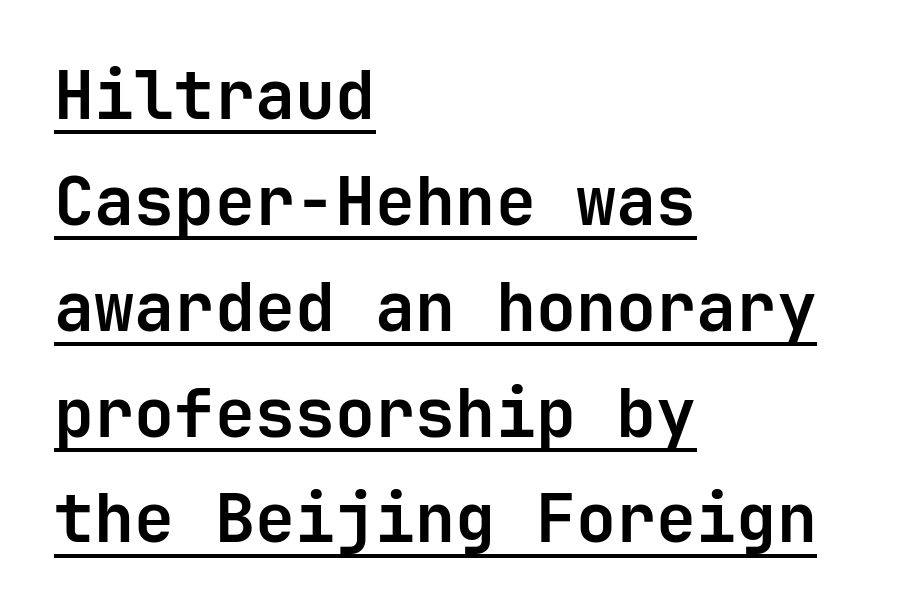
The image shows 67 px semibold sans-serif type, upright; set left-aligned, normal line spacing (1.58x), normal letter spacing, underlined; low stroke contrast and a medium x-height.
